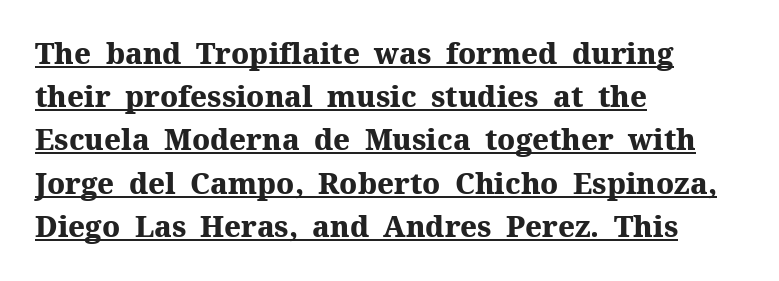
The image shows 29 px heavy serif type, upright; set left-aligned, normal line spacing (1.49x), normal letter spacing, underlined; medium stroke contrast and a medium x-height.
